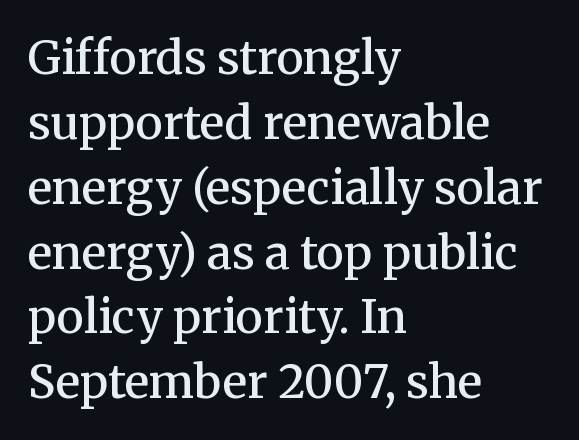
Spacing verdict: proportional, widths tailored to each character. Firm but not heavy-handed strokes: this text is semibold. Note: serifs present on the glyphs. Normally led — the rows are evenly, conventionally spaced.
